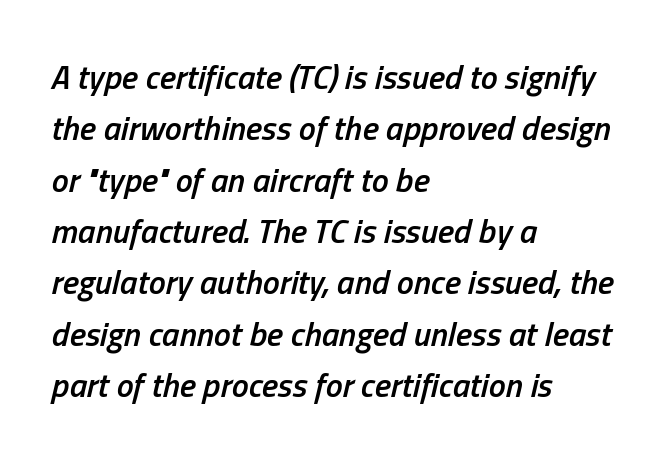
{"italic": "yes", "lean": "right", "slant_degrees": 13, "bold": "semi", "weight": "semibold", "width": "condensed", "stroke_contrast": "low", "x_height": "medium", "monospaced": "no", "underline": "no", "align": "left", "line_spacing": "normal", "line_spacing_ratio": 1.51, "letter_spacing": "normal", "letter_spacing_em": 0.0, "glyph_px": 34}
